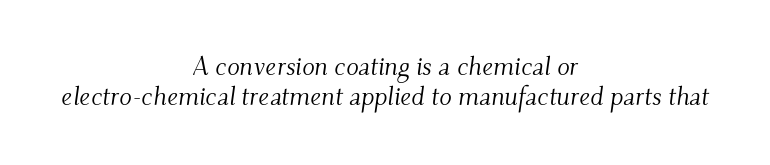
{"italic": "yes", "lean": "right", "slant_degrees": 9, "bold": "no", "underline": "no", "align": "center", "line_spacing_ratio": 1.16, "letter_spacing": "normal", "letter_spacing_em": 0.0, "glyph_px": 26}
